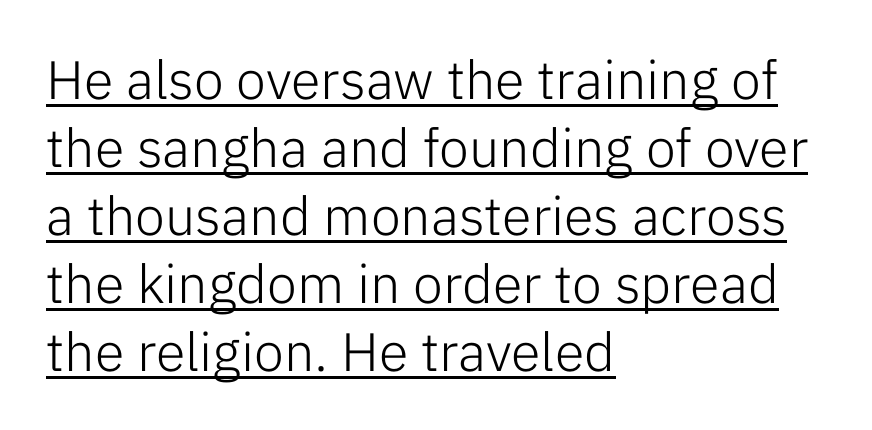
Q: Is the text bold? A: No.
Q: Is the text italic (slanted)? A: No, it is upright.
Q: Is the typeface a serif or a sans-serif typeface? A: Sans-serif.
Q: Is the text underlined? A: Yes.
Q: How is the paragraph aligned? A: Left-aligned.
Q: Is the spacing between letters normal or unusually wide? A: Normal.
Q: Is the spacing between lines tight, normal or loose? A: Normal.
Q: Width (condensed, normal, or wide)? A: Normal.
Q: Stroke contrast? A: Low.
Q: x-height? A: Medium.
Q: Monospaced? A: No.
